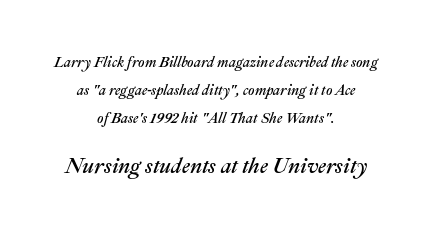
Bare-footed words on every line. One glance says open: line gaps are wider than usual. The following chunk of copy outweighs the initial chunk in type size. In CSS terms this would be text-align: center.
